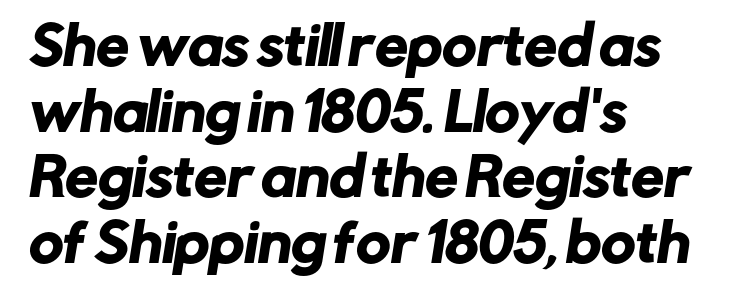
Reading down the block, your eye returns to a fixed left position each line. The rendering uses natural spacing where letterforms have individual widths. Font category for this specimen: sans-serif. The foot of each line stays bare and open.
